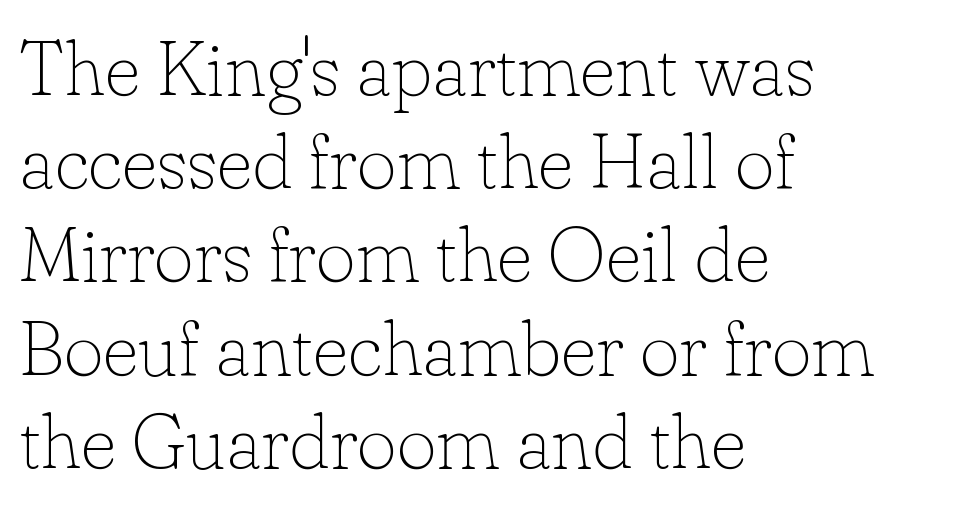
The image shows 77 px thin serif type, upright; set left-aligned, line spacing 1.21x, normal letter spacing, not underlined; low stroke contrast and a small x-height.
